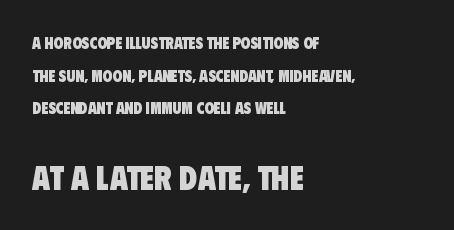
{"serif": "no", "bold": "yes", "weight": "heavy", "width": "condensed", "stroke_contrast": "low", "x_height": "large", "monospaced": "no", "underline": "no", "align": "left", "line_spacing": "loose", "line_spacing_ratio": 2.04, "letter_spacing": "normal", "letter_spacing_em": 0.0, "larger_block": "second", "size_ratio": 2.06, "glyph_px": 33}
